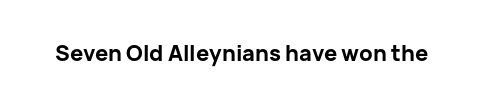
The image shows 22 px bold type, upright; set normal letter spacing, not underlined.
